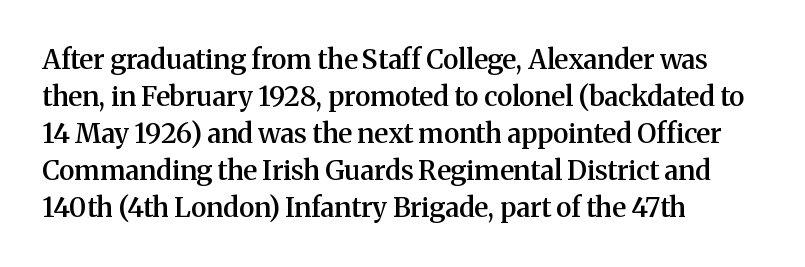
Q: Is the text bold? A: Semi-bold.
Q: Is the text italic (slanted)? A: No, it is upright.
Q: Is the text underlined? A: No.
Q: How is the paragraph aligned? A: Left-aligned.
Q: Is the spacing between letters normal or unusually wide? A: Normal.
Q: Is the spacing between lines tight, normal or loose? A: Normal.
